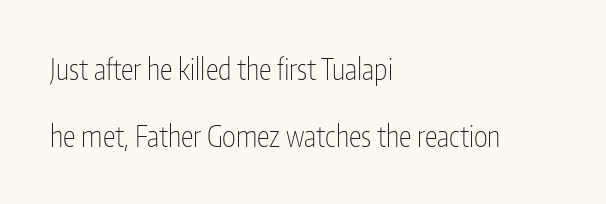
The image shows 29 px thin, condensed sans-serif type, upright; set left-aligned, loose line spacing (2.3x), normal letter spacing, not underlined; low stroke contrast and a medium x-height.
